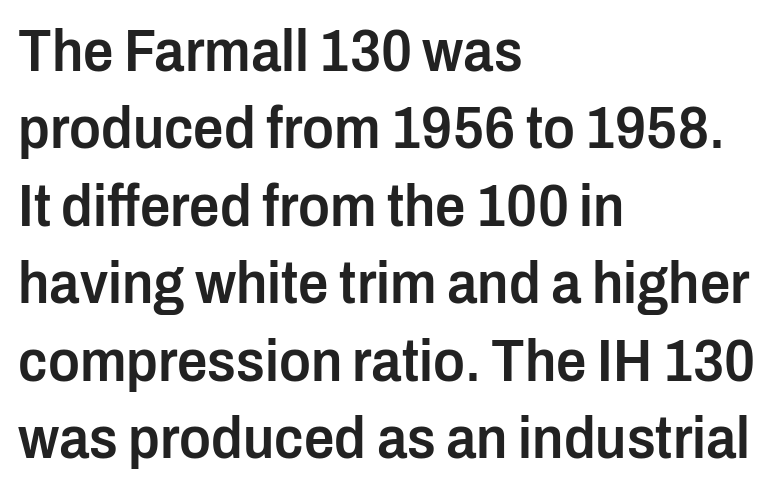
Leftover space on each line is placed entirely after the last word. These lines are composed in type without serifs. Its strokes are somewhat broadened, the hallmark of semibold type. Clear beneath every line of the passage. Does extra space separate the letters? No, they use regular spacing.
